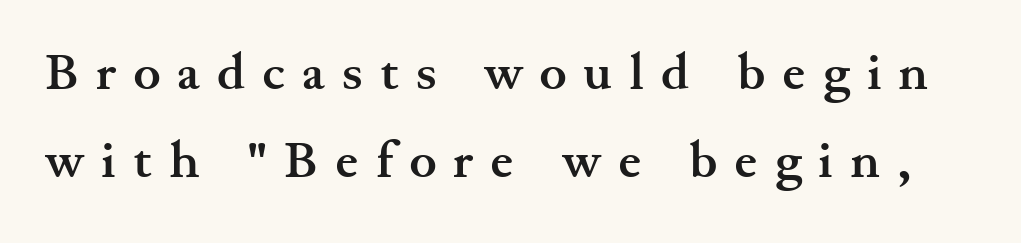
The image shows 51 px semibold, wide serif type, upright; set line spacing 1.72x, unusually wide letter spacing (+0.34 em), not underlined; medium stroke contrast and a small x-height.
